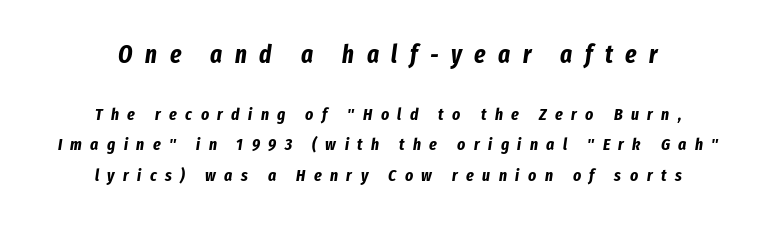
Q: Is the text bold? A: Yes.
Q: Is the text italic (slanted)? A: Yes, it leans right by about 8 degrees.
Q: Is the text underlined? A: No.
Q: How is the paragraph aligned? A: Centered.
Q: Is the spacing between letters normal or unusually wide? A: Unusually wide.
Q: Which block of text is set in a larger size, the first (top) or the second (bottom)? A: The first (top) one.
